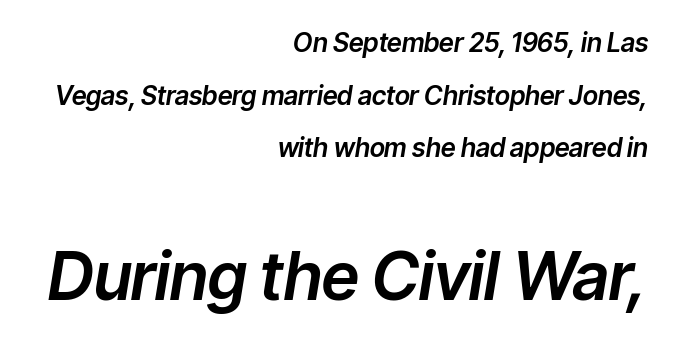
{"italic": "yes", "lean": "right", "slant_degrees": 9, "width": "normal", "stroke_contrast": "low", "x_height": "medium", "monospaced": "no", "underline": "no", "align": "right", "line_spacing": "loose", "line_spacing_ratio": 2.02, "letter_spacing": "normal", "letter_spacing_em": 0.0, "larger_block": "second", "size_ratio": 2.54, "glyph_px": 66}
